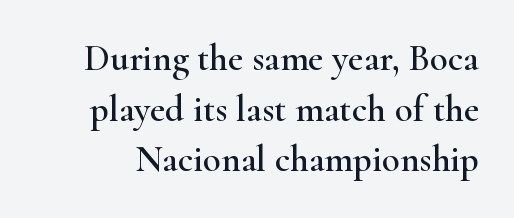
Q: Is the text italic (slanted)? A: No, it is upright.
Q: Is the typeface a serif or a sans-serif typeface? A: Serif.
Q: Is the text underlined? A: No.
Q: Is the spacing between letters normal or unusually wide? A: Normal.
Q: Is the spacing between lines tight, normal or loose? A: Normal.
Q: Width (condensed, normal, or wide)? A: Wide.
Q: Stroke contrast? A: High.
Q: x-height? A: Small.
Q: Monospaced? A: No.
